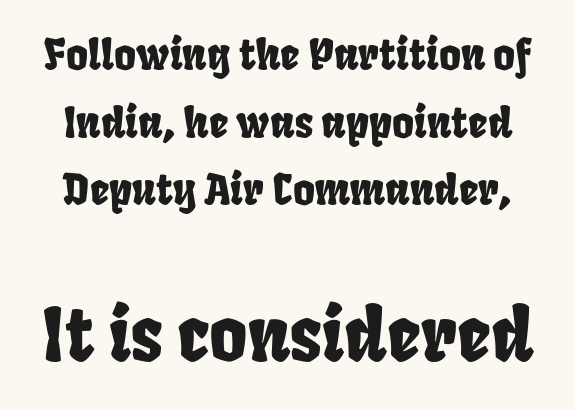
The image shows 73 px condensed sans-serif type; set normal line spacing (1.61x), normal letter spacing, not underlined; the second (bottom) block is 1.74x larger; low stroke contrast and a large x-height.
